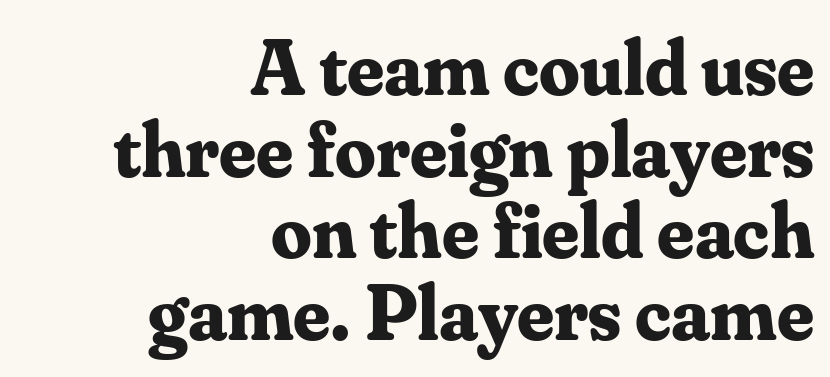
{"serif": "yes", "italic": "no", "bold": "yes", "weight": "bold", "width": "normal", "stroke_contrast": "medium", "x_height": "small", "monospaced": "no", "underline": "no", "align": "right", "line_spacing": "tight", "line_spacing_ratio": 1.02, "letter_spacing": "normal", "letter_spacing_em": 0.0, "glyph_px": 80}
